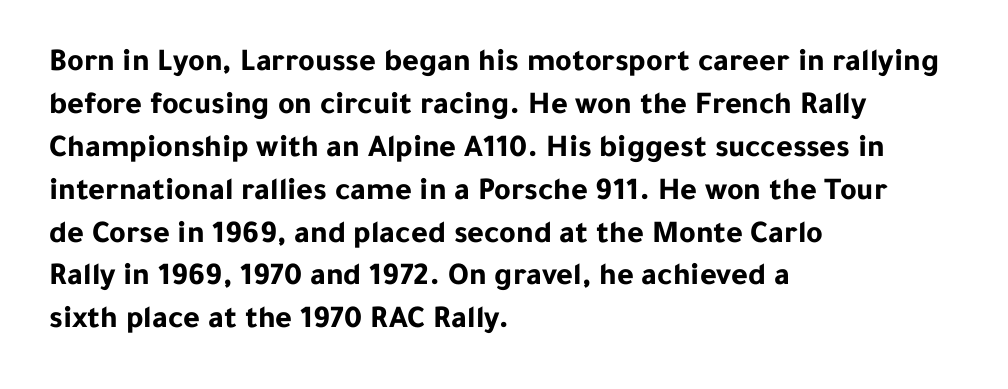
Check where the strokes stop: nothing finishes them off — pure sans. The sample has been set heavy, in full bold. Beneath every word, the page is bare. A classic flush-left, rag-right setting is used for this passage. Ordinary non-slanted type is in use. Each word holds together tightly as a unit, with standard inter-letter gaps.
